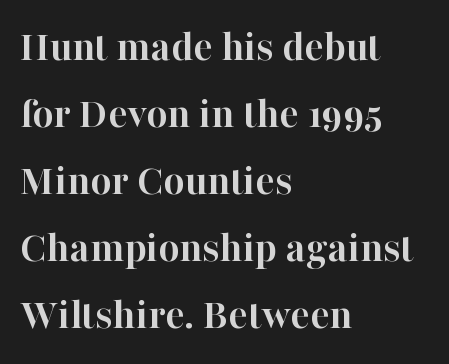
Only glyphs here, with clear space below each row. Characters follow at the spacing the type designer built in. Which margin do the lines hug? The left one — the right edge is uneven. I'd call this a serif setting — the letters wear small feet. The letters stand straight up with perfectly vertical stems.
